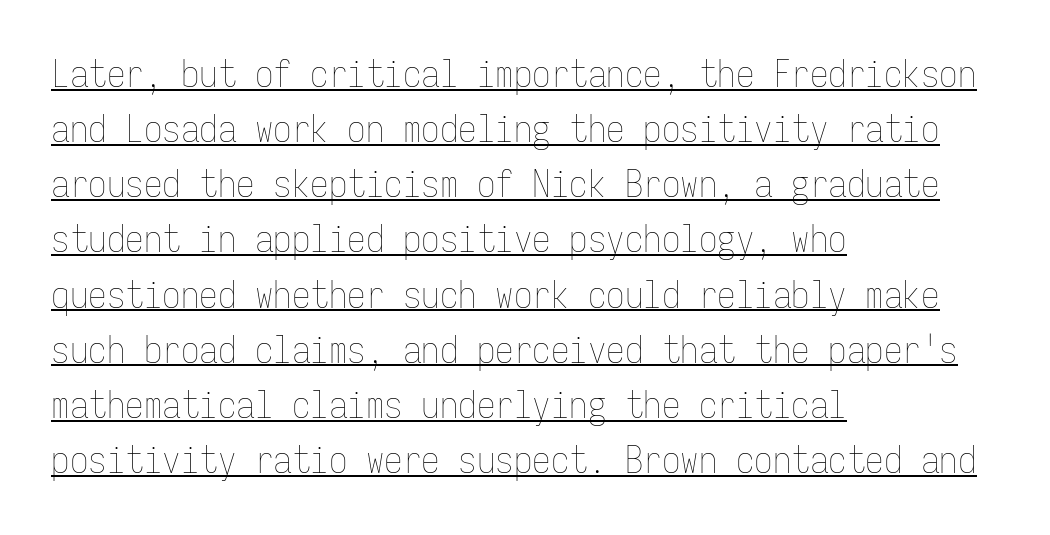
The image shows 37 px thin, condensed type, upright, monospaced; set left-aligned, normal line spacing (1.49x), normal letter spacing, underlined; low stroke contrast and a medium x-height.
